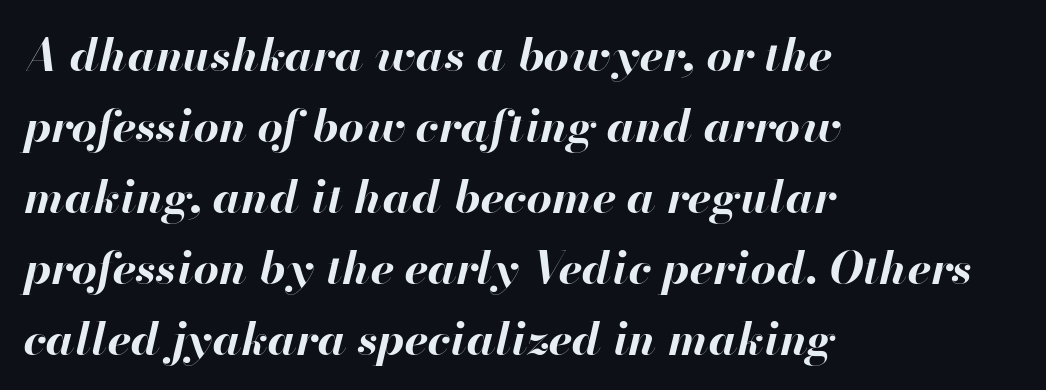
Q: Is the text bold? A: Yes.
Q: Is the text italic (slanted)? A: Yes, it leans right by about 13 degrees.
Q: Is the text underlined? A: No.
Q: How is the paragraph aligned? A: Left-aligned.
Q: Is the spacing between letters normal or unusually wide? A: Normal.
Q: Is the spacing between lines tight, normal or loose? A: Normal.
Q: Width (condensed, normal, or wide)? A: Normal.
Q: Stroke contrast? A: High.
Q: x-height? A: Small.
Q: Monospaced? A: No.
